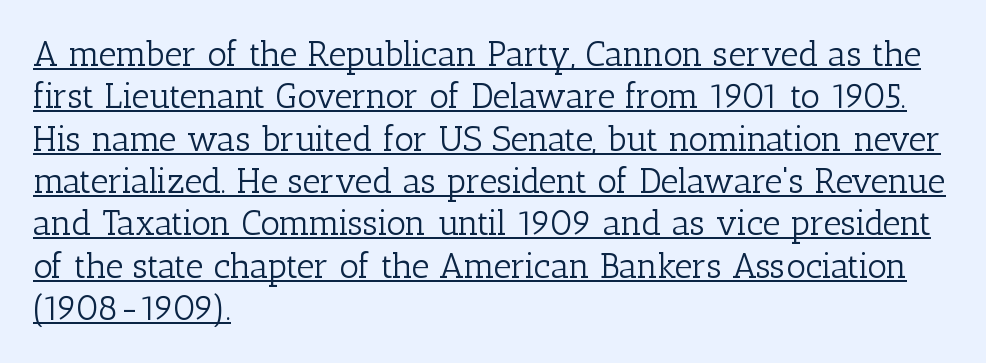
No extra ink here — the face is not bold. A typographer would call this underscored text. The passage shown has conventional tracking throughout. This is serif lettering, the kind often seen in printed books. Alignment: flush left. The axis of the letterforms is exactly vertical.
